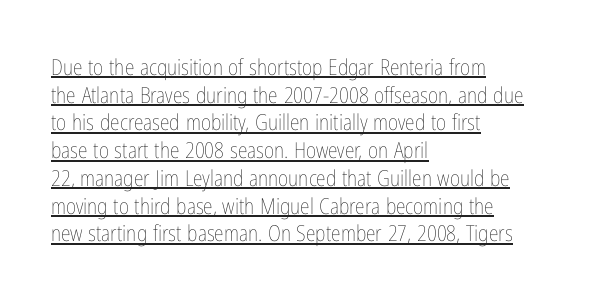
The image shows 22 px text type, upright; set left-aligned, normal line spacing (1.26x), normal letter spacing, underlined.
